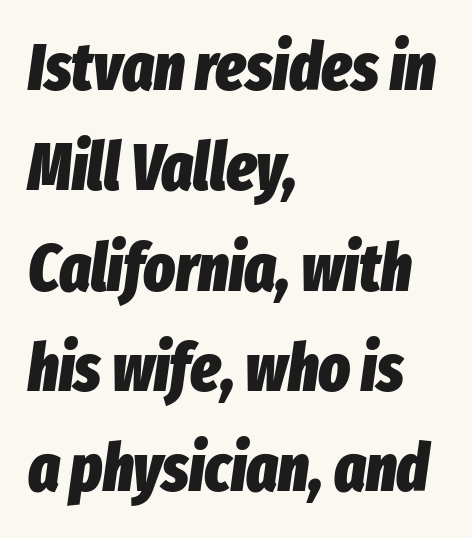
The image shows 66 px heavy, condensed type, italic (leaning right); set left-aligned, normal line spacing (1.52x), normal letter spacing, not underlined; low stroke contrast and a medium x-height.
